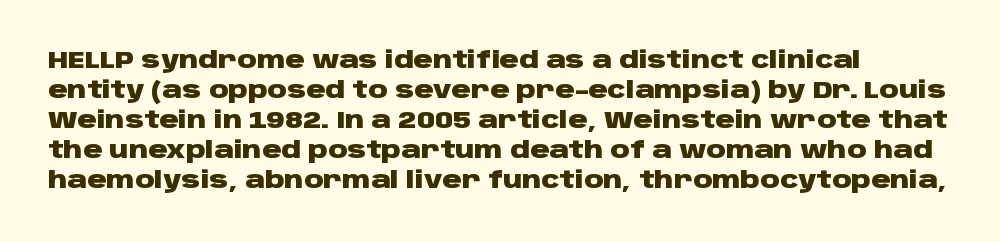
Q: Is the text bold? A: Yes.
Q: Is the text italic (slanted)? A: No, it is upright.
Q: Is the text underlined? A: No.
Q: How is the paragraph aligned? A: Left-aligned.
Q: Is the spacing between letters normal or unusually wide? A: Normal.
Q: Is the spacing between lines tight, normal or loose? A: Normal.
